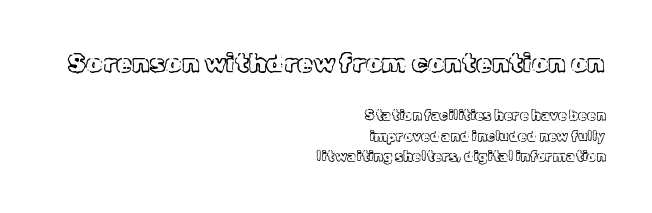
Horizontal alignment here is rightward, an uncommon choice for prose. These lines sit exactly where default settings would place them. The designer gave the opening block more size than the closing block. Has an underline been added? It has not. Does the lettering tilt? It doesn't — this is upright. This rendering leaves character spacing at its baseline value.
